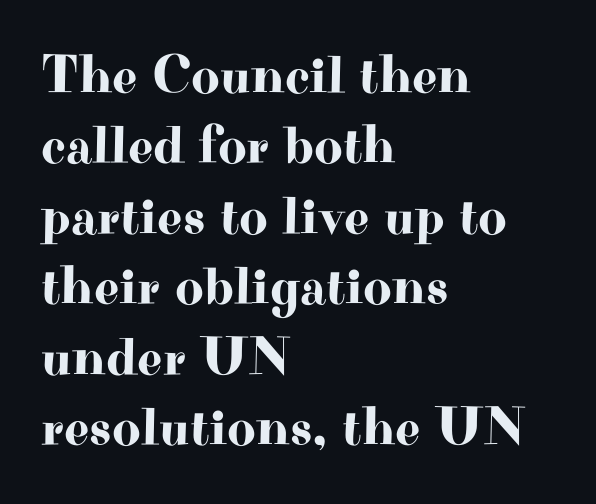
Q: Is the text italic (slanted)? A: No, it is upright.
Q: Is the typeface a serif or a sans-serif typeface? A: Serif.
Q: Is the text underlined? A: No.
Q: How is the paragraph aligned? A: Left-aligned.
Q: Is the spacing between letters normal or unusually wide? A: Normal.
Q: Is the spacing between lines tight, normal or loose? A: Normal.
Q: Width (condensed, normal, or wide)? A: Wide.
Q: Stroke contrast? A: High.
Q: x-height? A: Small.
Q: Monospaced? A: No.
